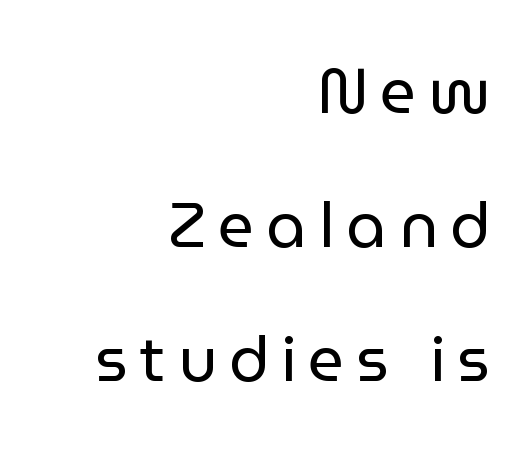
Q: Is the text bold? A: No.
Q: Is the text italic (slanted)? A: No, it is upright.
Q: Is the typeface a serif or a sans-serif typeface? A: Sans-serif.
Q: Is the text underlined? A: No.
Q: How is the paragraph aligned? A: Right-aligned.
Q: Is the spacing between lines tight, normal or loose? A: Loose.
Q: Width (condensed, normal, or wide)? A: Normal.
Q: Stroke contrast? A: Low.
Q: x-height? A: Medium.
Q: Monospaced? A: No.
